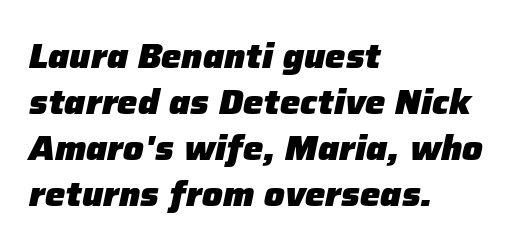
Spacing between characters is what you'd get straight out of the box. Horizontally, the lines are justified to the leading edge only. Would a proofreader flag this as italicized? Yes. In terms of leading, this rendering sits right in the middle. The passage shown is typed in a proportional face where columns would drift. A dark, heavy texture on the line: the type is bold.
